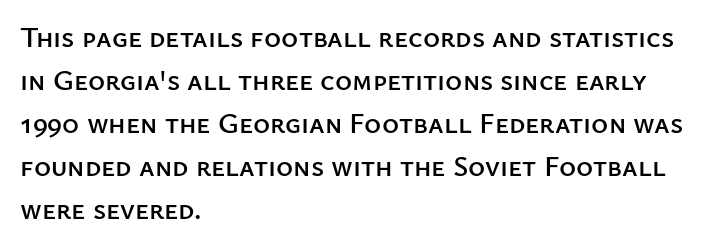
Q: Is the text italic (slanted)? A: No, it is upright.
Q: Is the typeface a serif or a sans-serif typeface? A: Sans-serif.
Q: Is the text underlined? A: No.
Q: How is the paragraph aligned? A: Left-aligned.
Q: Is the spacing between letters normal or unusually wide? A: Normal.
Q: Is the spacing between lines tight, normal or loose? A: Normal.
Q: Width (condensed, normal, or wide)? A: Normal.
Q: Stroke contrast? A: Low.
Q: x-height? A: Medium.
Q: Monospaced? A: No.
